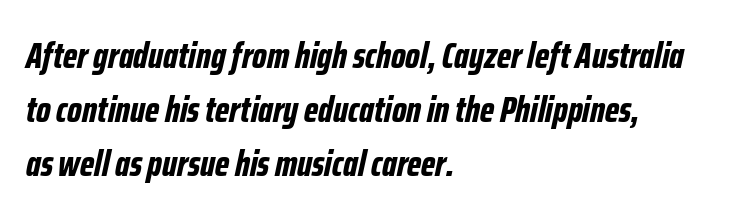
The image shows 37 px bold, condensed type, italic (leaning right); set left-aligned, normal line spacing (1.46x), normal letter spacing, not underlined; low stroke contrast and a medium x-height.
